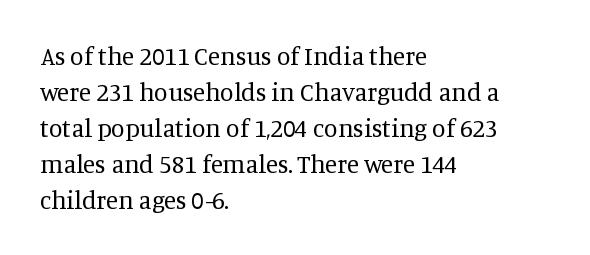
The rendering anchors every line to the left-hand side. Words appear dense and cohesive because spacing is normal. Does the leading feel generous? No, just average. A quiet, ordinary-to-light weight characterises the typeface.
